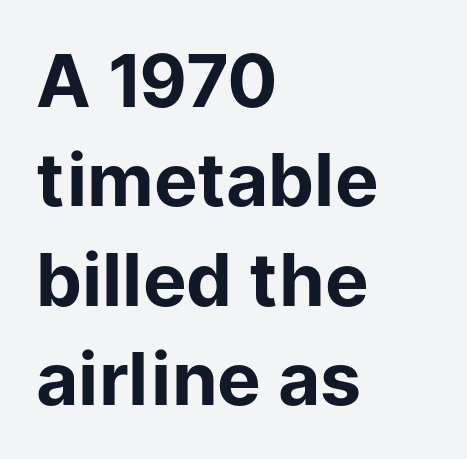
The image shows 73 px bold sans-serif type, upright; set left-aligned, normal line spacing (1.36x), normal letter spacing, not underlined; low stroke contrast and a medium x-height.
